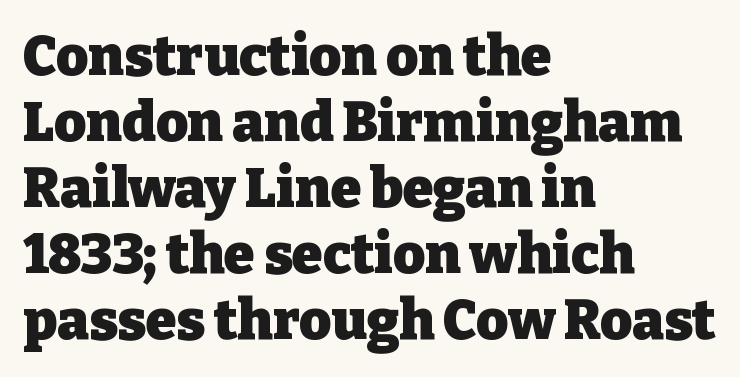
Q: Is the text bold? A: Yes.
Q: Is the text italic (slanted)? A: No, it is upright.
Q: Is the typeface a serif or a sans-serif typeface? A: Serif.
Q: Is the text underlined? A: No.
Q: How is the paragraph aligned? A: Left-aligned.
Q: Is the spacing between letters normal or unusually wide? A: Normal.
Q: Width (condensed, normal, or wide)? A: Normal.
Q: Stroke contrast? A: Low.
Q: x-height? A: Medium.
Q: Monospaced? A: No.
